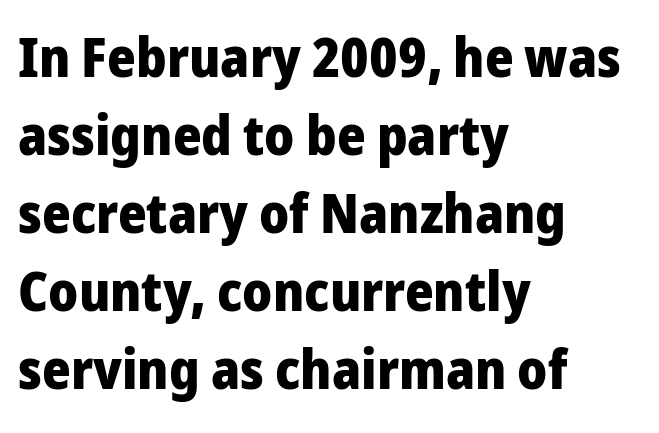
Q: Is the text bold? A: Yes.
Q: Is the text italic (slanted)? A: No, it is upright.
Q: Is the typeface a serif or a sans-serif typeface? A: Sans-serif.
Q: Is the text underlined? A: No.
Q: How is the paragraph aligned? A: Left-aligned.
Q: Is the spacing between letters normal or unusually wide? A: Normal.
Q: Is the spacing between lines tight, normal or loose? A: Normal.
Q: Width (condensed, normal, or wide)? A: Normal.
Q: Stroke contrast? A: Low.
Q: x-height? A: Medium.
Q: Monospaced? A: No.
